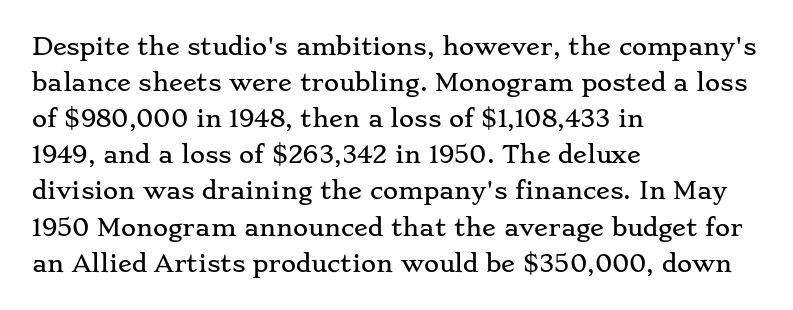
Q: Is the text italic (slanted)? A: No, it is upright.
Q: Is the text underlined? A: No.
Q: How is the paragraph aligned? A: Left-aligned.
Q: Is the spacing between letters normal or unusually wide? A: Normal.
Q: Is the spacing between lines tight, normal or loose? A: Normal.
